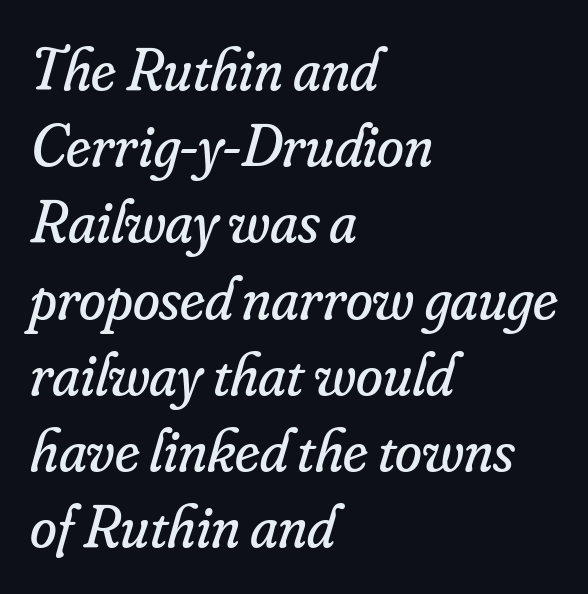
The image shows 61 px regular-weight serif type, italic (leaning right); set left-aligned, normal line spacing (1.25x), normal letter spacing, not underlined; low stroke contrast and a small x-height.
